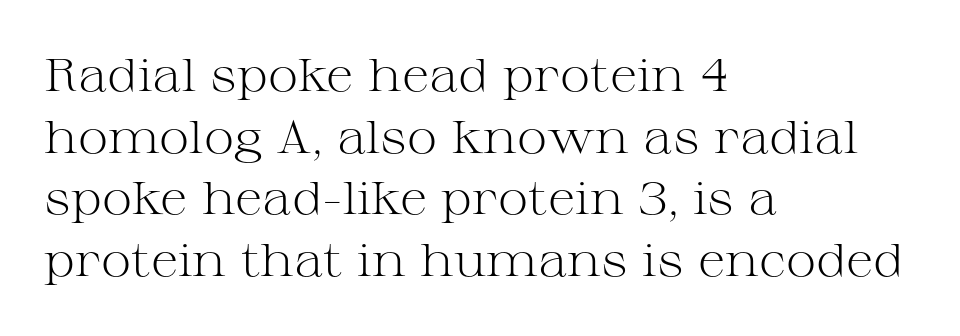
The image shows 46 px light, wide serif type, upright; set left-aligned, normal line spacing (1.34x), normal letter spacing, not underlined; medium stroke contrast and a medium x-height.
